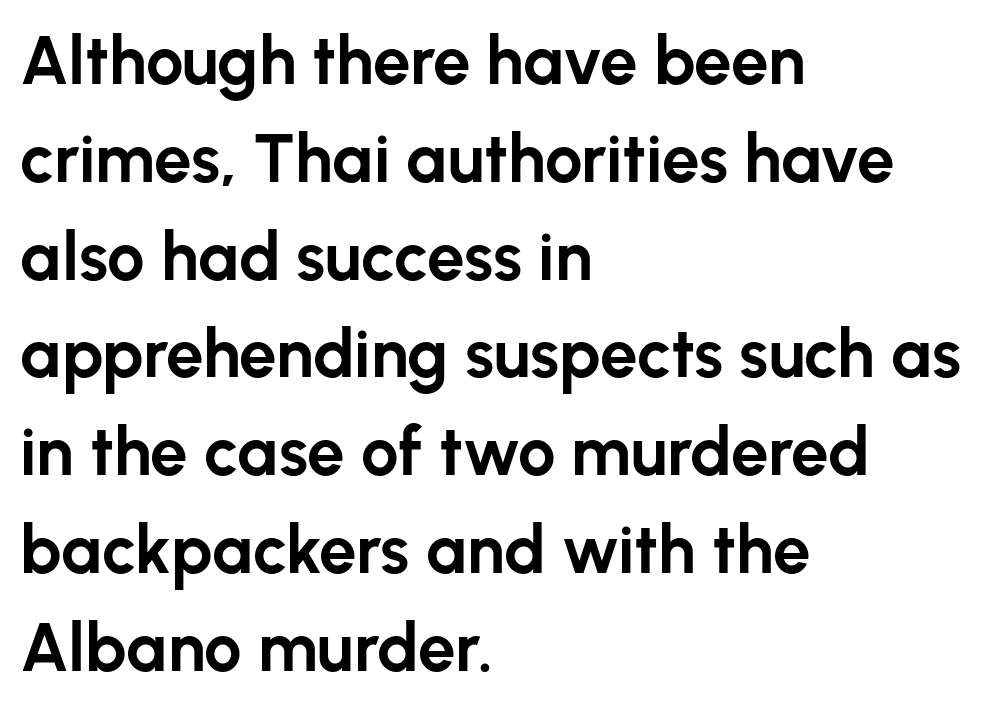
Q: Is the text bold? A: Yes.
Q: Is the text italic (slanted)? A: No, it is upright.
Q: Is the typeface a serif or a sans-serif typeface? A: Sans-serif.
Q: Is the text underlined? A: No.
Q: How is the paragraph aligned? A: Left-aligned.
Q: Is the spacing between letters normal or unusually wide? A: Normal.
Q: Is the spacing between lines tight, normal or loose? A: Normal.
Q: Width (condensed, normal, or wide)? A: Normal.
Q: Stroke contrast? A: Low.
Q: x-height? A: Medium.
Q: Monospaced? A: No.
